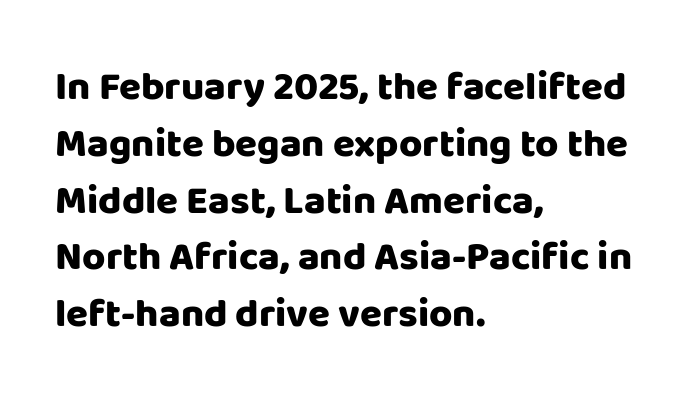
The image shows 40 px heavy sans-serif type, upright; set left-aligned, normal line spacing (1.42x), normal letter spacing, not underlined; low stroke contrast and a large x-height.
